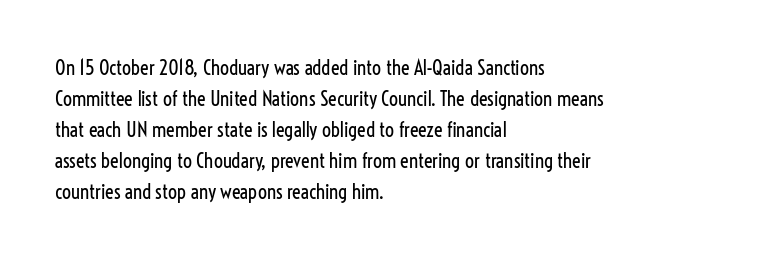
{"italic": "no", "bold": "no", "underline": "no", "align": "left", "line_spacing": "normal", "line_spacing_ratio": 1.55, "letter_spacing": "normal", "letter_spacing_em": 0.0, "glyph_px": 20}
